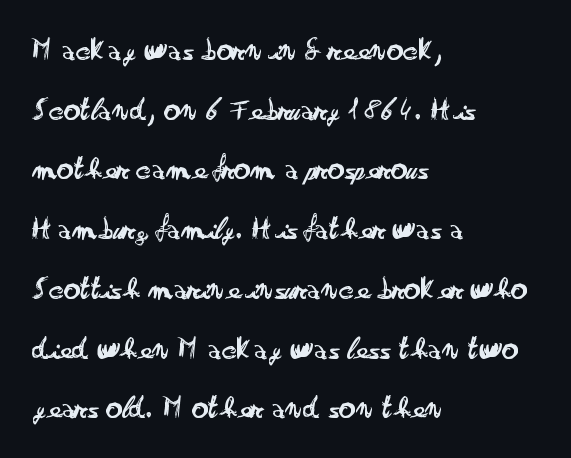
The image shows 33 px regular-weight, wide sans-serif type, upright; set left-aligned, line spacing 1.81x, normal letter spacing, not underlined; low stroke contrast and a small x-height.
